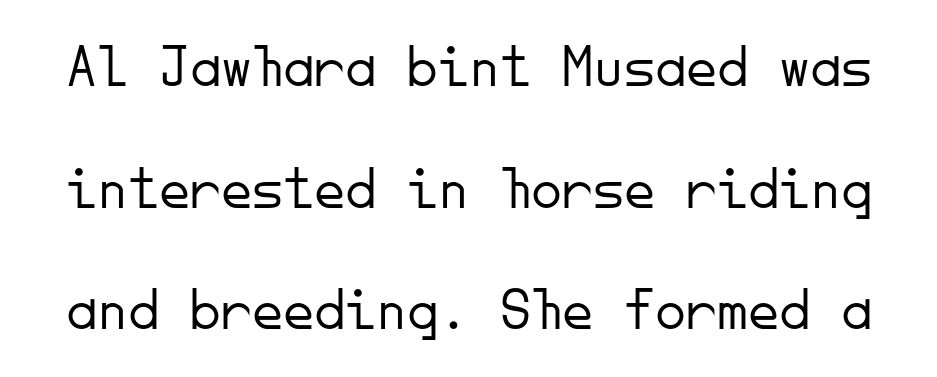
Posture: vertical. The space between consecutive lines is lavish. The strokes are not fattened; the text isn't bold. Quick note: underline off. Standard letterfit; no display-style spreading of the glyphs.
